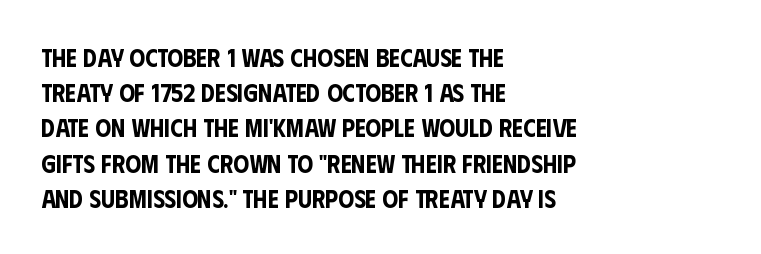
Q: Is the text italic (slanted)? A: No, it is upright.
Q: Is the text underlined? A: No.
Q: How is the paragraph aligned? A: Left-aligned.
Q: Is the spacing between letters normal or unusually wide? A: Normal.
Q: Is the spacing between lines tight, normal or loose? A: Normal.
